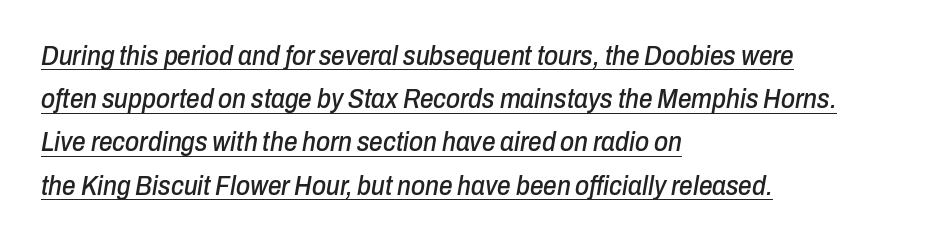
Vertical spacing — default. Italic? Definitely — the glyphs are oblique. Line beginnings align vertically; line endings do not. Every word sits above its own underline. In terms of letterspacing, this is plain default setting.
